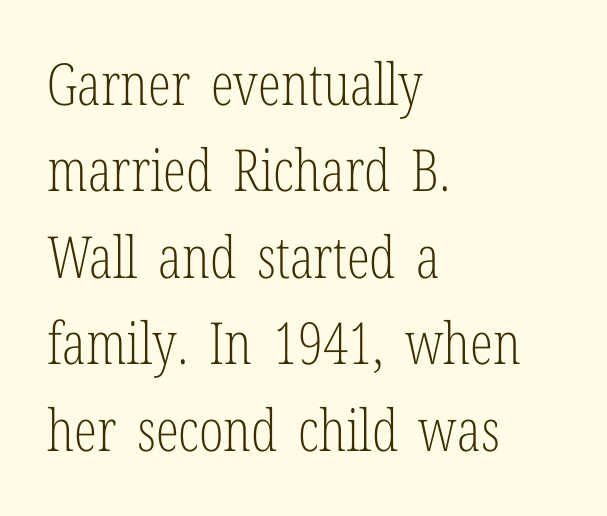
Q: Is the text bold? A: No.
Q: Is the text italic (slanted)? A: No, it is upright.
Q: Is the typeface a serif or a sans-serif typeface? A: Serif.
Q: Is the text underlined? A: No.
Q: How is the paragraph aligned? A: Left-aligned.
Q: Is the spacing between letters normal or unusually wide? A: Normal.
Q: Is the spacing between lines tight, normal or loose? A: Normal.
Q: Width (condensed, normal, or wide)? A: Condensed.
Q: Stroke contrast? A: Low.
Q: x-height? A: Medium.
Q: Monospaced? A: No.
